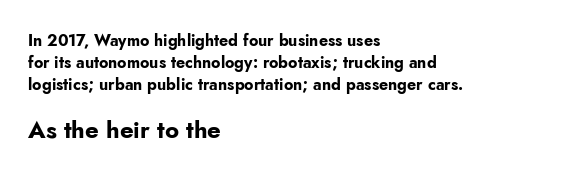
{"italic": "no", "bold": "yes", "underline": "no", "align": "left", "line_spacing": "normal", "line_spacing_ratio": 1.36, "letter_spacing": "normal", "letter_spacing_em": 0.0, "larger_block": "second", "size_ratio": 1.5, "glyph_px": 24}
